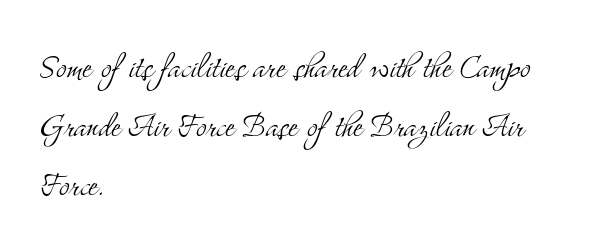
The image shows 41 px light, condensed serif type; set left-aligned, normal line spacing (1.44x), normal letter spacing, not underlined; medium stroke contrast and a small x-height.
